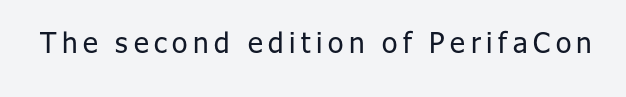
Q: Is the text bold? A: No.
Q: Is the text italic (slanted)? A: No, it is upright.
Q: Is the typeface a serif or a sans-serif typeface? A: Sans-serif.
Q: Is the text underlined? A: No.
Q: Is the spacing between letters normal or unusually wide? A: Unusually wide.
Q: Width (condensed, normal, or wide)? A: Normal.
Q: Stroke contrast? A: Low.
Q: x-height? A: Medium.
Q: Monospaced? A: No.
